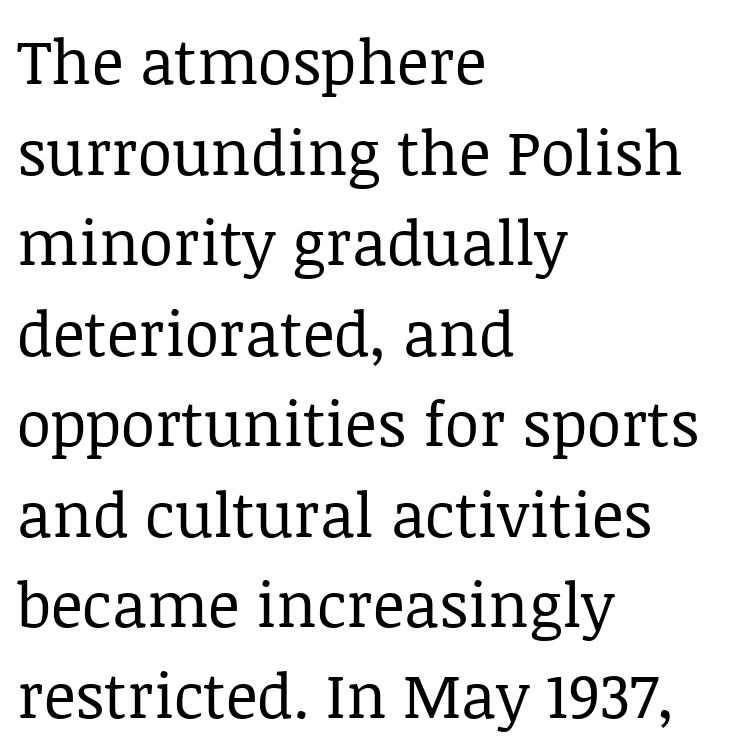
{"serif": "yes", "italic": "no", "bold": "no", "weight": "regular", "width": "normal", "stroke_contrast": "low", "x_height": "large", "monospaced": "no", "underline": "no", "align": "left", "line_spacing": "normal", "line_spacing_ratio": 1.46, "letter_spacing": "normal", "letter_spacing_em": 0.0, "glyph_px": 62}
